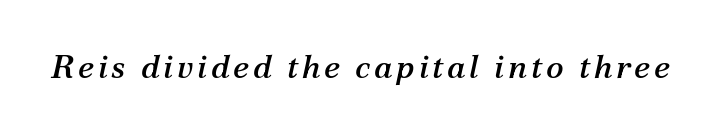
The image shows 33 px serif type, italic (leaning right); set not underlined; medium stroke contrast and a medium x-height.
